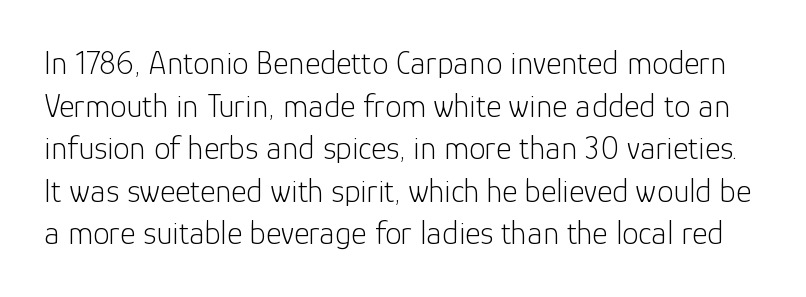
The image shows 33 px light sans-serif type, upright; set normal line spacing (1.29x), normal letter spacing, not underlined; low stroke contrast and a medium x-height.
